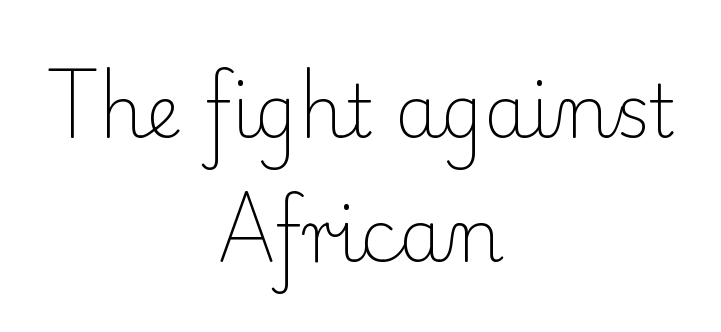
Neither beginnings nor endings align; midpoints do. Do the characters align in a grid? No, the font is proportional. Glyph-to-glyph distance matches everyday printed text. Italic: no, the glyphs are upright roman. Stroke mass is kept to a normal reading level or below. Each letter's strokes conclude with small projecting serifs.
